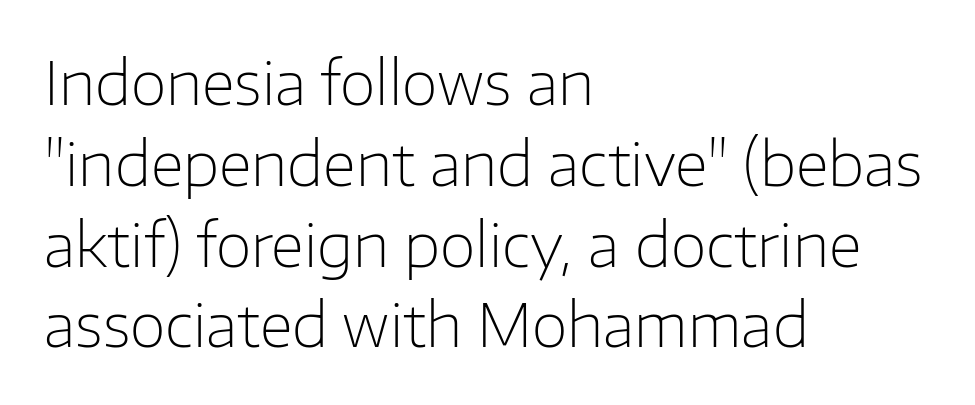
{"serif": "no", "italic": "no", "bold": "no", "weight": "light", "width": "normal", "stroke_contrast": "low", "x_height": "medium", "monospaced": "no", "underline": "no", "align": "left", "line_spacing": "normal", "line_spacing_ratio": 1.37, "letter_spacing": "normal", "letter_spacing_em": 0.0, "glyph_px": 59}
